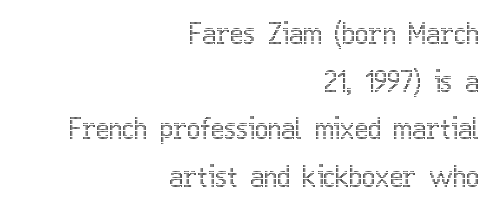
Is this a fixed-width face? No — the glyphs have proportional, varying widths. Look at the tracking — it's just the regular setting, nothing added. Reading down the column, the eye jumps a familiar distance to each next line. The lettering holds an erect, upright posture throughout. Quick note: underline off. Compared with a flush-left layout, this one pins lines to the opposite, right side.
